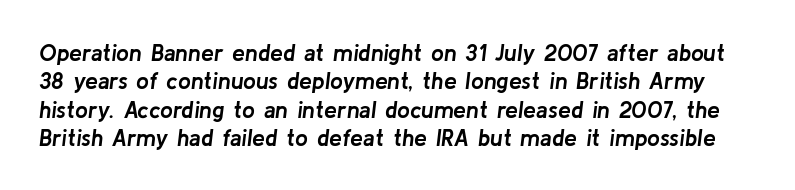
The image shows 23 px bold type, italic (leaning right); set line spacing 1.23x, normal letter spacing, not underlined.
